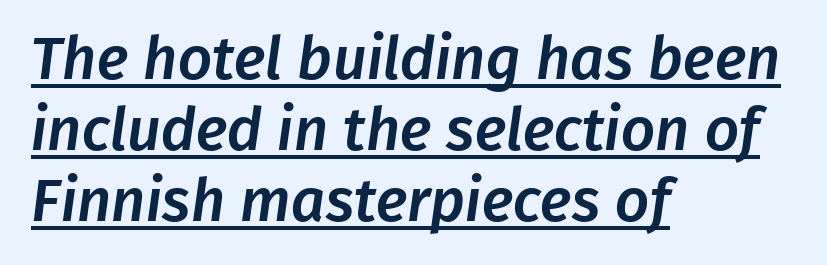
Q: Is the typeface a serif or a sans-serif typeface? A: Sans-serif.
Q: Is the text underlined? A: Yes.
Q: How is the paragraph aligned? A: Left-aligned.
Q: Is the spacing between letters normal or unusually wide? A: Normal.
Q: Width (condensed, normal, or wide)? A: Normal.
Q: Stroke contrast? A: Low.
Q: x-height? A: Medium.
Q: Monospaced? A: No.
